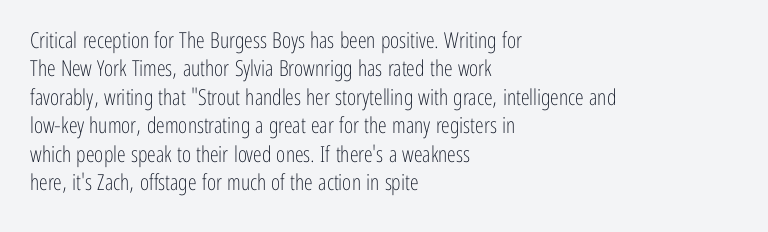
Rule under the text: the space is simply empty. Honestly, the letter spacing is just normal — you wouldn't notice it. The font's upright variant was chosen for this text. The strokes are not fattened; the text isn't bold. Layout note: lines flush left. The designer left line spacing at the default.
